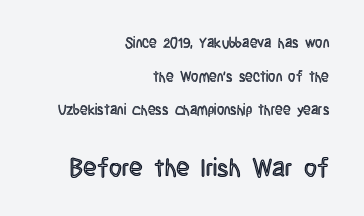
Q: Is the text italic (slanted)? A: No, it is upright.
Q: Is the text underlined? A: No.
Q: How is the paragraph aligned? A: Right-aligned.
Q: Is the spacing between letters normal or unusually wide? A: Normal.
Q: Is the spacing between lines tight, normal or loose? A: Loose.
Q: Which block of text is set in a larger size, the first (top) or the second (bottom)? A: The second (bottom) one.
